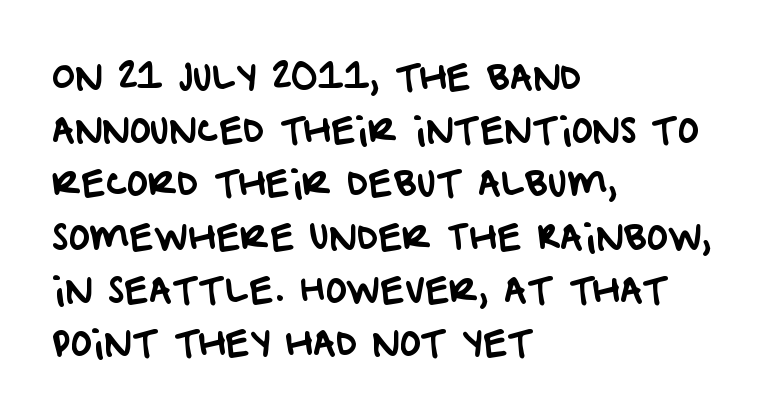
Q: Is the typeface a serif or a sans-serif typeface? A: Sans-serif.
Q: Is the text underlined? A: No.
Q: How is the paragraph aligned? A: Left-aligned.
Q: Is the spacing between letters normal or unusually wide? A: Normal.
Q: Is the spacing between lines tight, normal or loose? A: Normal.
Q: Width (condensed, normal, or wide)? A: Normal.
Q: Stroke contrast? A: Low.
Q: x-height? A: Large.
Q: Monospaced? A: No.
